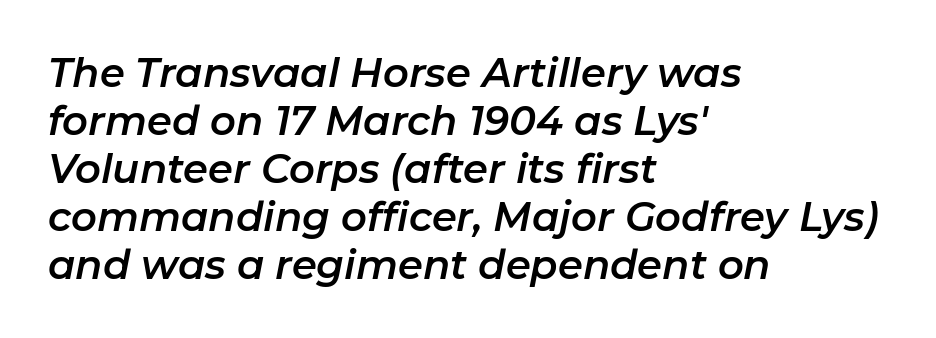
The line texture is even and compact thanks to regular tracking. Caption: multi-line text, flush left, ragged right. The rendering uses natural spacing where letterforms have individual widths. Letters rest on an invisible, unmarked baseline. The letters are slanted; this is an italic face.
